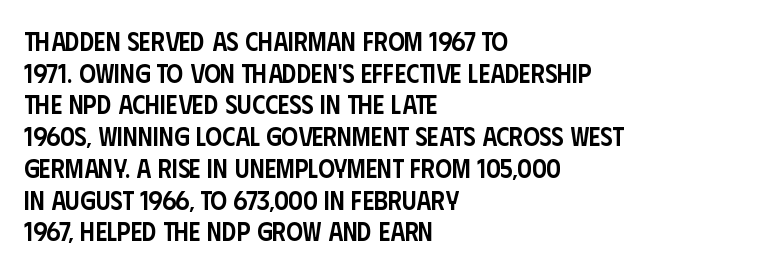
{"italic": "no", "bold": "semi", "underline": "no", "align": "left", "line_spacing_ratio": 1.22, "letter_spacing": "normal", "letter_spacing_em": 0.0, "glyph_px": 26}
